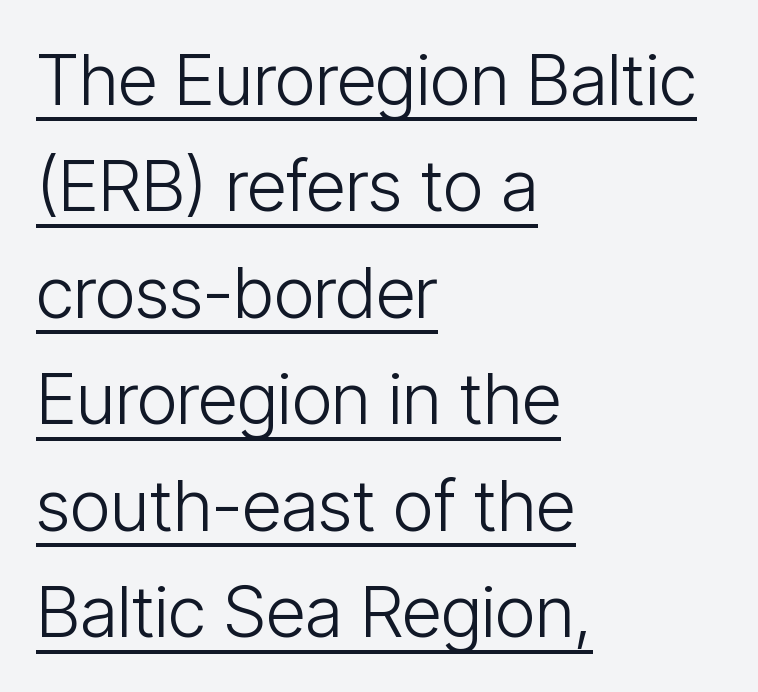
The image shows 71 px light, condensed sans-serif type, upright; set left-aligned, normal line spacing (1.5x), normal letter spacing, underlined; low stroke contrast and a medium x-height.
